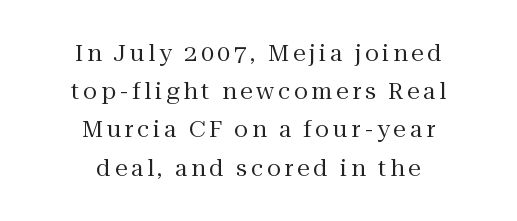
The image shows 23 px text type, upright; set centered, normal line spacing (1.66x), not underlined.
